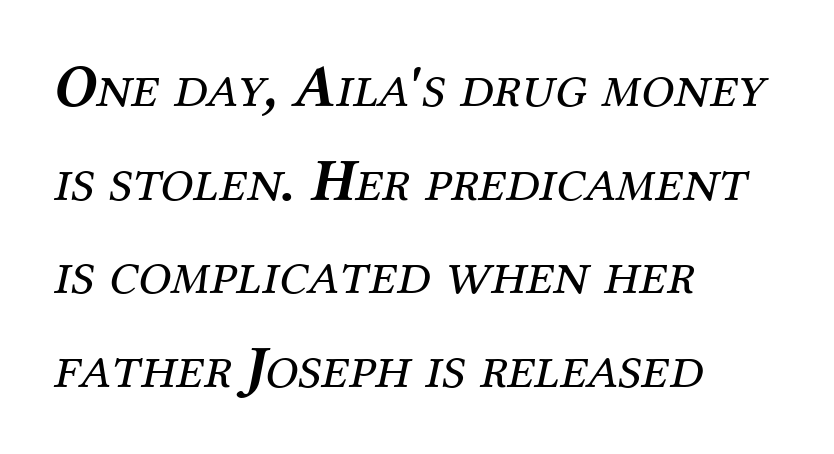
The image shows 60 px regular-weight serif type, italic (leaning right); set left-aligned, normal line spacing (1.56x), normal letter spacing, not underlined; medium stroke contrast and a medium x-height.
